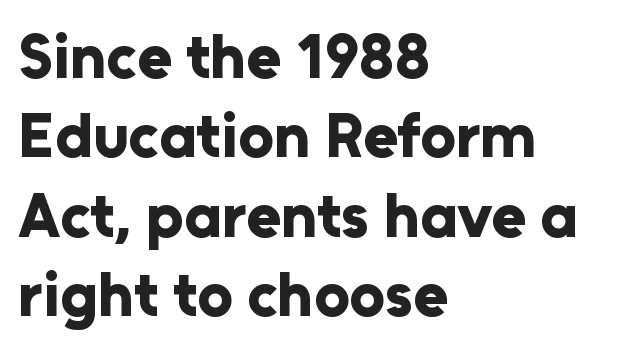
The image shows 63 px bold sans-serif type, upright; set left-aligned, normal line spacing (1.26x), normal letter spacing, not underlined; low stroke contrast and a medium x-height.
